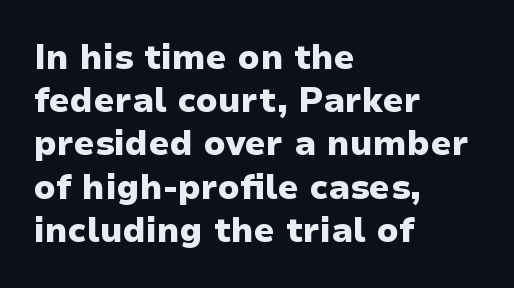
{"serif": "no", "italic": "no", "bold": "yes", "weight": "heavy", "width": "normal", "stroke_contrast": "low", "x_height": "medium", "monospaced": "no", "underline": "no", "align": "left", "line_spacing": "normal", "line_spacing_ratio": 1.27, "letter_spacing": "normal", "letter_spacing_em": 0.0, "glyph_px": 34}
